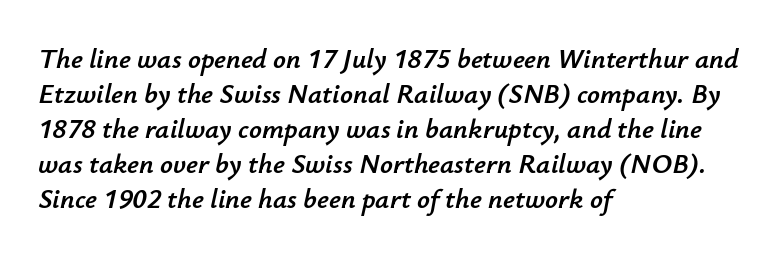
Q: Is the text italic (slanted)? A: Yes, it leans right by about 12 degrees.
Q: Is the text underlined? A: No.
Q: How is the paragraph aligned? A: Left-aligned.
Q: Is the spacing between letters normal or unusually wide? A: Normal.
Q: Is the spacing between lines tight, normal or loose? A: Normal.
Q: Width (condensed, normal, or wide)? A: Normal.
Q: Stroke contrast? A: Low.
Q: x-height? A: Small.
Q: Monospaced? A: No.
